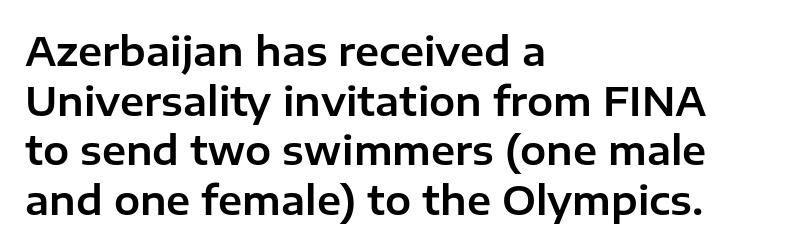
The image shows 39 px sans-serif type, upright; set left-aligned, normal line spacing (1.27x), normal letter spacing, not underlined; low stroke contrast and a medium x-height.
